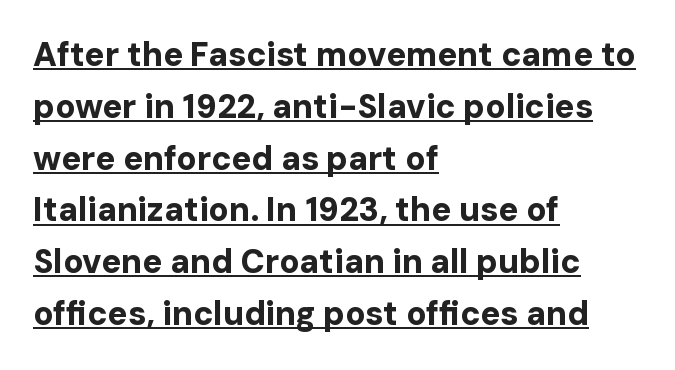
The line texture is even and compact thanks to regular tracking. Think of a printed novel: that variable character pitch is what you see here. The paragraph shown leans on its left margin. Does the type have serifs? No, each stem ends abruptly. This sample keeps an unexceptional amount of space between lines.
